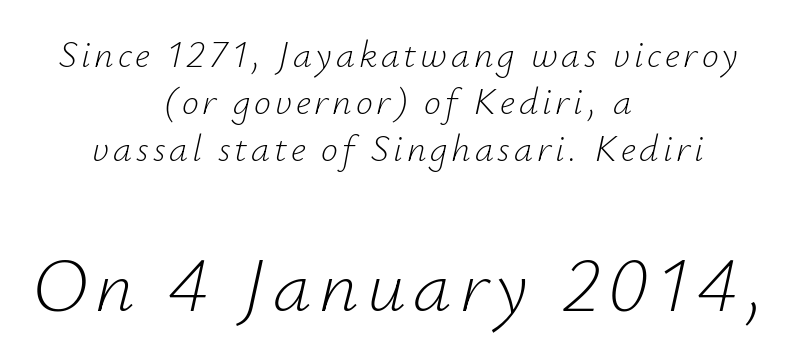
The image shows 77 px light type, italic (leaning right); set centered, line spacing 1.24x, not underlined; the second (bottom) block is 2.03x larger; low stroke contrast and a small x-height.
